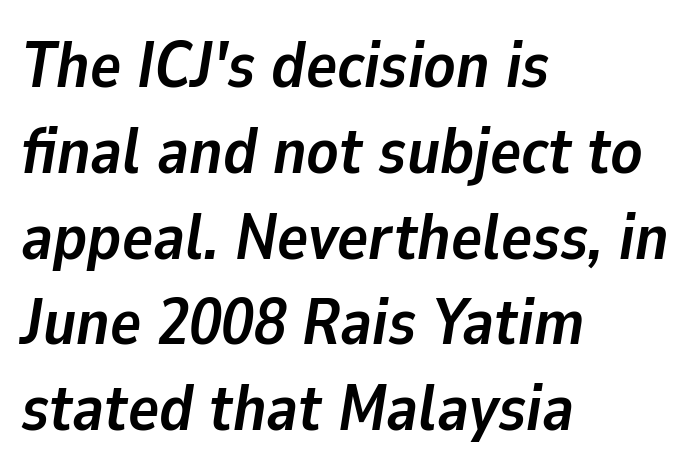
The image shows 65 px semibold type, italic (leaning right); set left-aligned, normal line spacing (1.32x), normal letter spacing, not underlined; low stroke contrast and a medium x-height.
